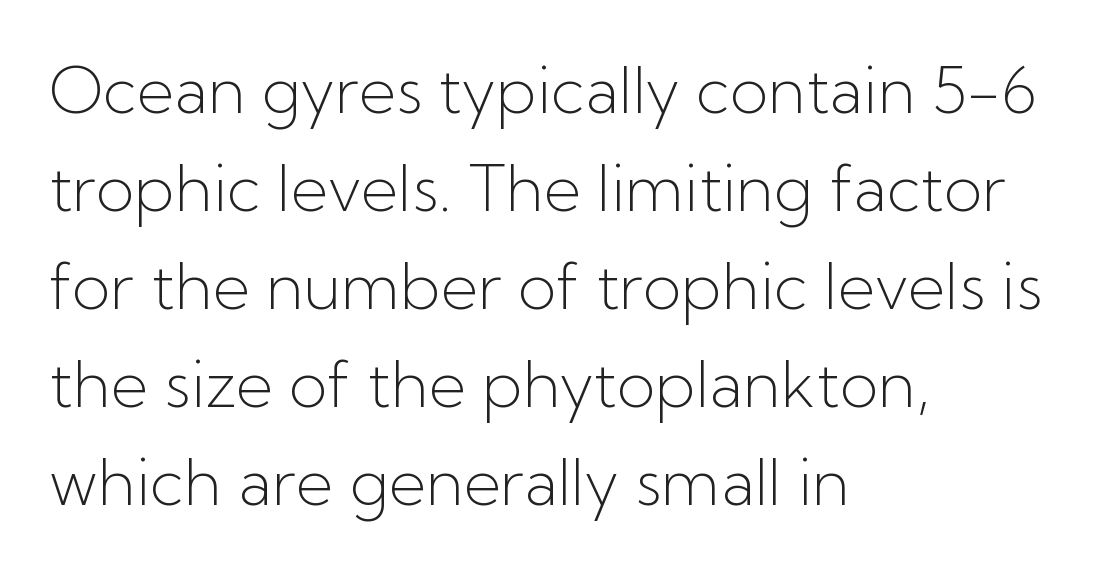
Think of a printed novel: that variable character pitch is what you see here. A student would call this left alignment; a typographer would say flush left, rag right. This reads as an unemphasized weight, regular at the heaviest. The lines sit at an ordinary, default distance from one another. Just letters on the line, the space beneath them empty.
